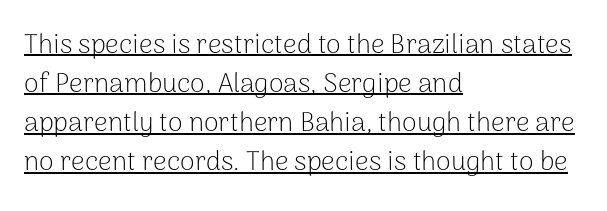
The image shows 27 px text type, upright; set left-aligned, normal line spacing (1.45x), normal letter spacing, underlined.
